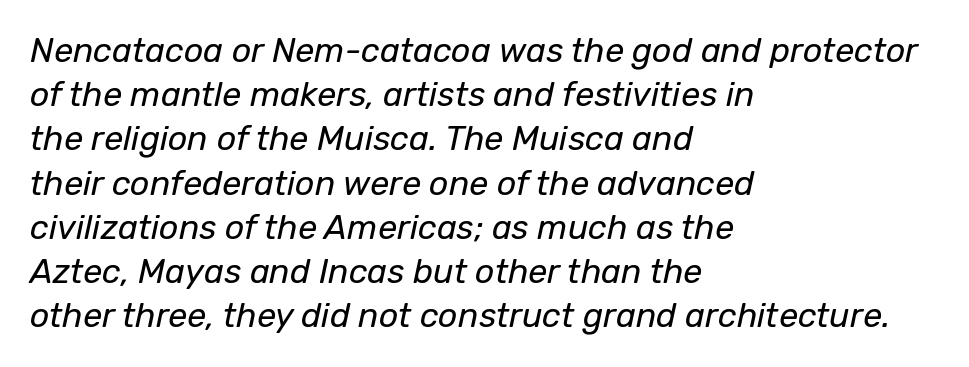
Q: Is the text bold? A: No.
Q: Is the text italic (slanted)? A: Yes, it leans right by about 12 degrees.
Q: Is the text underlined? A: No.
Q: How is the paragraph aligned? A: Left-aligned.
Q: Is the spacing between letters normal or unusually wide? A: Normal.
Q: Is the spacing between lines tight, normal or loose? A: Normal.
Q: Width (condensed, normal, or wide)? A: Normal.
Q: Stroke contrast? A: Low.
Q: x-height? A: Medium.
Q: Monospaced? A: No.
